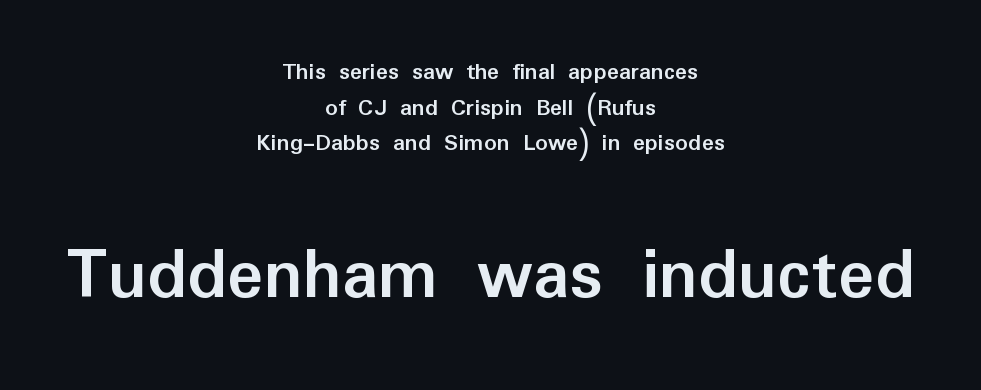
{"serif": "no", "italic": "no", "bold": "yes", "weight": "semibold", "width": "normal", "stroke_contrast": "low", "x_height": "medium", "monospaced": "no", "underline": "no", "align": "center", "line_spacing": "normal", "line_spacing_ratio": 1.43, "letter_spacing": "normal", "letter_spacing_em": 0.0, "larger_block": "second", "size_ratio": 3.04, "glyph_px": 76}
